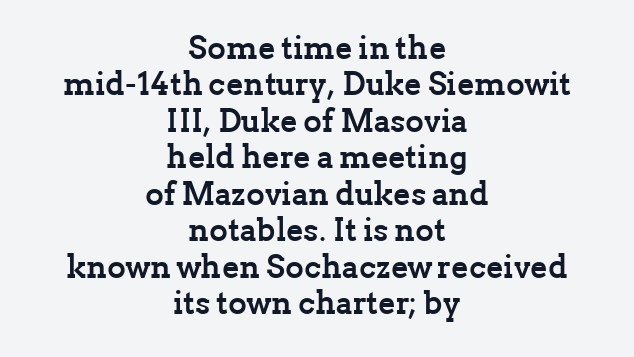
Q: Is the text bold? A: Yes.
Q: Is the text italic (slanted)? A: No, it is upright.
Q: Is the typeface a serif or a sans-serif typeface? A: Serif.
Q: Is the text underlined? A: No.
Q: How is the paragraph aligned? A: Centered.
Q: Is the spacing between letters normal or unusually wide? A: Normal.
Q: Is the spacing between lines tight, normal or loose? A: Tight.
Q: Width (condensed, normal, or wide)? A: Normal.
Q: Stroke contrast? A: Low.
Q: x-height? A: Medium.
Q: Monospaced? A: No.
